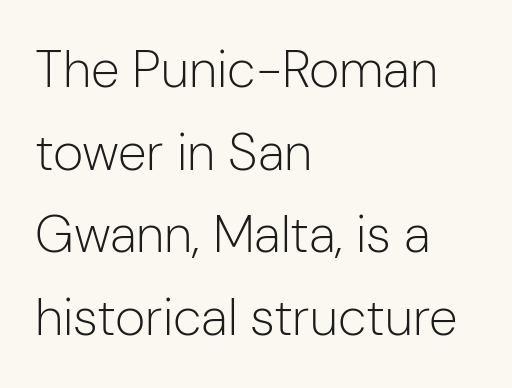
{"serif": "no", "italic": "no", "bold": "no", "weight": "light", "width": "normal", "stroke_contrast": "low", "x_height": "medium", "monospaced": "no", "underline": "no", "align": "left", "line_spacing": "normal", "line_spacing_ratio": 1.59, "letter_spacing": "normal", "letter_spacing_em": 0.0, "glyph_px": 52}
